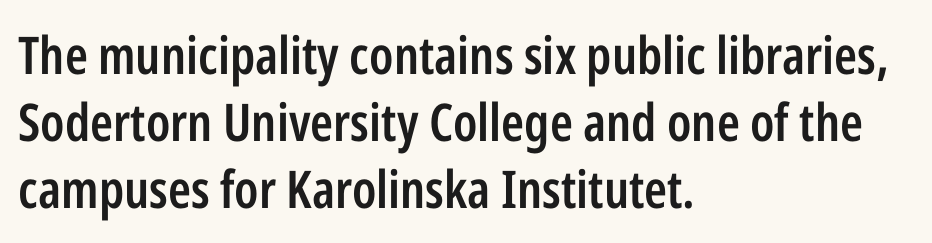
{"serif": "no", "italic": "no", "bold": "semi", "weight": "semibold", "width": "condensed", "stroke_contrast": "low", "x_height": "medium", "monospaced": "no", "underline": "no", "align": "left", "line_spacing": "normal", "line_spacing_ratio": 1.29, "letter_spacing": "normal", "letter_spacing_em": 0.0, "glyph_px": 52}
